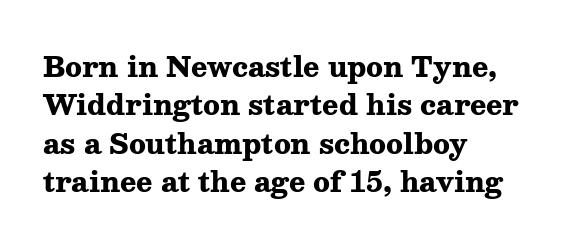
Glyph-to-glyph distance matches everyday printed text. Notice how thick the strokes are: this is what a full bold looks like. A normal amount of white space separates one row of letters from the next. Only glyphs here, with clear space below each row. Vertical strokes here are truly vertical.
